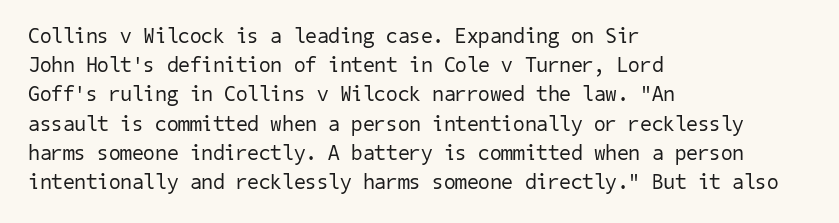
Q: Is the text bold? A: No.
Q: Is the text underlined? A: No.
Q: How is the paragraph aligned? A: Left-aligned.
Q: Is the spacing between letters normal or unusually wide? A: Normal.
Q: Is the spacing between lines tight, normal or loose? A: Normal.
